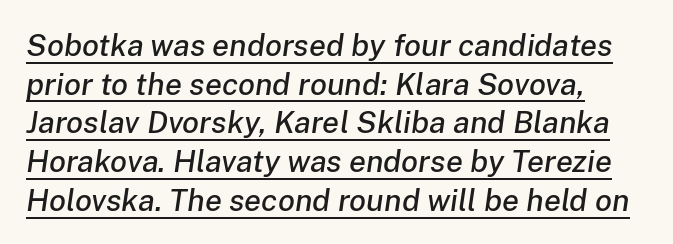
Whoever set this chose a conventional vertical rhythm. Emphasis-style slanted type is in use. This sample uses plain, unmodified letter spacing. The face used here is proportionally spaced, like ordinary book or web type. The setting favours the left margin, as ordinary paragraphs usually do.
